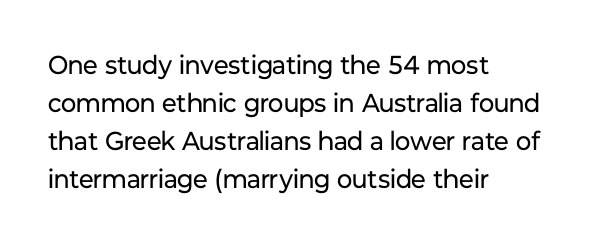
Visually the block forms a straight wall on the left and a jagged coastline on the right. Caption: standard tracking, unaltered. The type sits square on the baseline with zero lean. Weight: not bold — regular or lighter.
